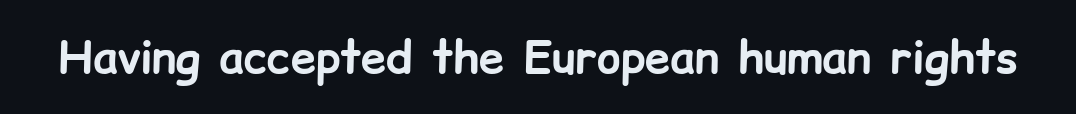
Students, note that the glyphs here touch the page at normal intervals. Varying glyph widths throughout — classic text-font behaviour. Typographically, this falls in the sans-serif category. Thick stems and heavy bowls — unmistakably bold. The letters stand straight up with perfectly vertical stems. The zone under the glyphs is completely vacant.
